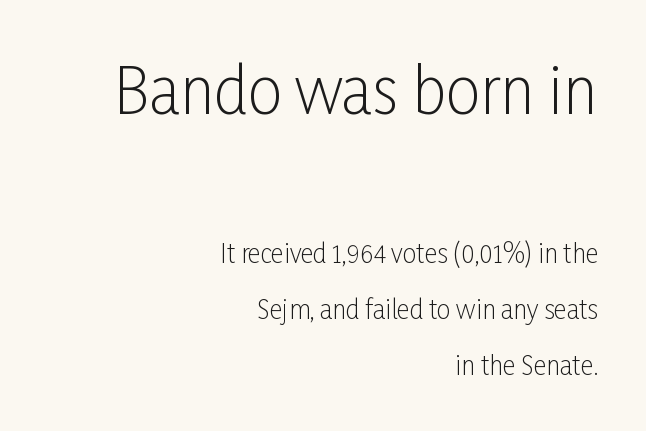
Caption: standard tracking, unaltered. Each line ends at the same right margin while the left side varies. Top chunk: large. Bottom chunk: small. Whoever set this chose breathing room over compactness in the vertical rhythm.
